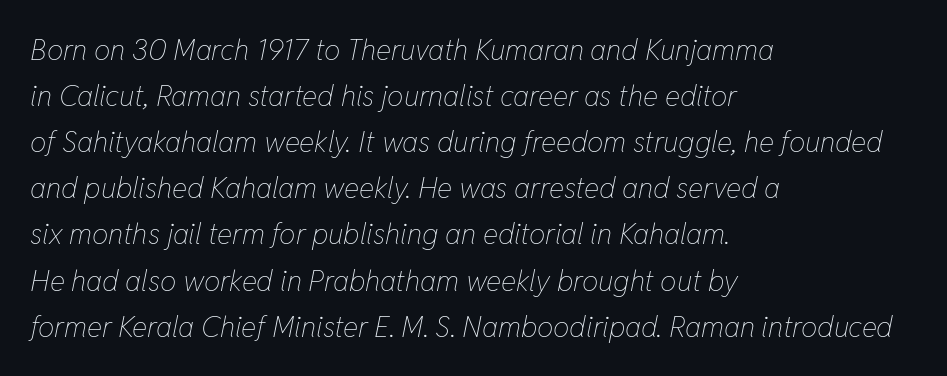
The image shows 29 px thin, condensed type, italic (leaning right); set left-aligned, normal line spacing (1.59x), normal letter spacing, not underlined; low stroke contrast and a medium x-height.
